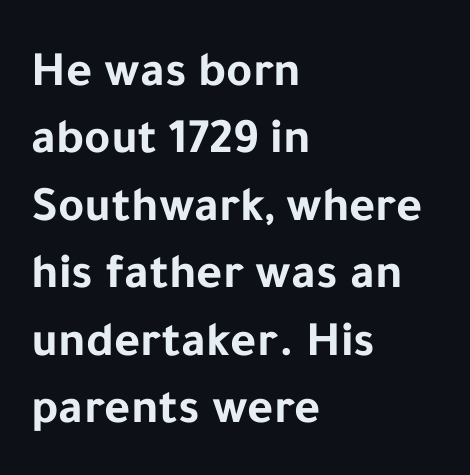
The passage shown is emphatically bold. Spacing between characters is what you'd get straight out of the box. The rendering uses a moderate line-height, typical for paragraphs. Which margin do the lines hug? The left one — the right edge is uneven. Quick note: not italic, upright.
